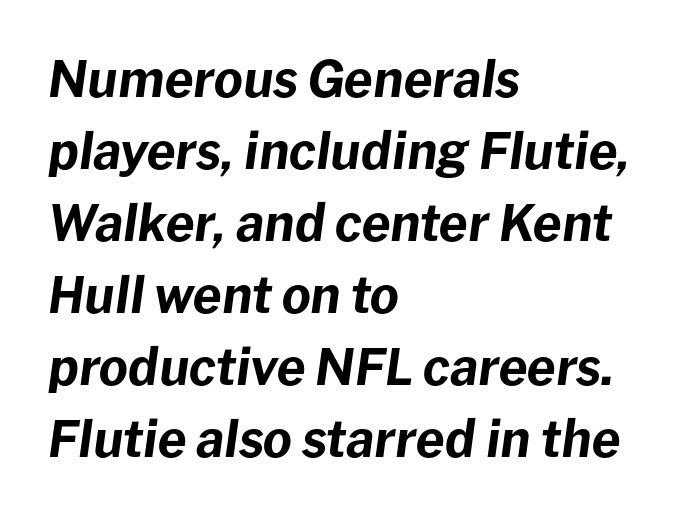
{"italic": "yes", "lean": "right", "slant_degrees": 8, "bold": "yes", "weight": "bold", "width": "normal", "stroke_contrast": "low", "x_height": "medium", "monospaced": "no", "underline": "no", "align": "left", "line_spacing": "normal", "line_spacing_ratio": 1.44, "letter_spacing": "normal", "letter_spacing_em": 0.0, "glyph_px": 50}
